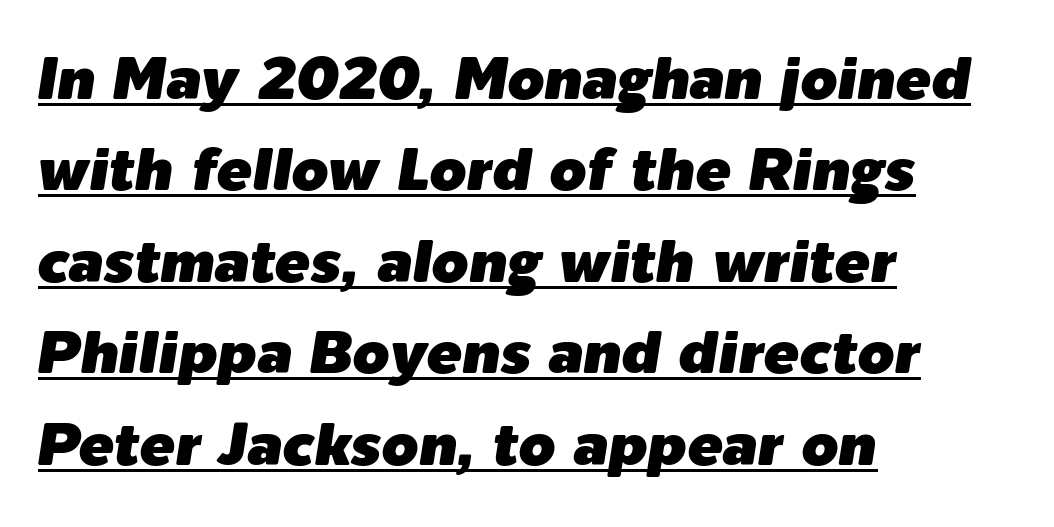
Is this a fixed-width face? No — the glyphs have proportional, varying widths. Does the leading feel generous? No, just average. Characters are canted at an angle relative to the baseline's perpendicular. Words appear dense and cohesive because spacing is normal. A rule runs beneath these lines of type. Compared with a centered layout, this one pins lines to the left instead.
